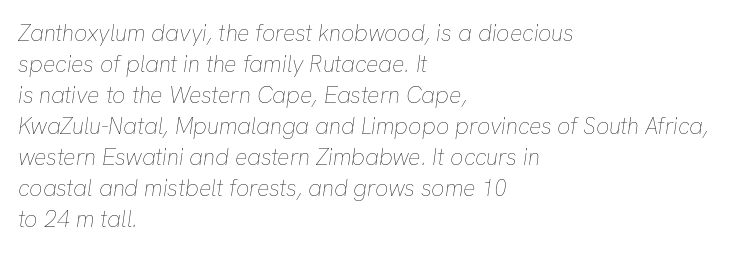
Each stroke keeps to a modest, everyday thickness or less. The line-height multiplier appears to be the usual default. Glance below the letters and you will spot only blank space. This sample uses an oblique cut, with every glyph tilted off the vertical.
